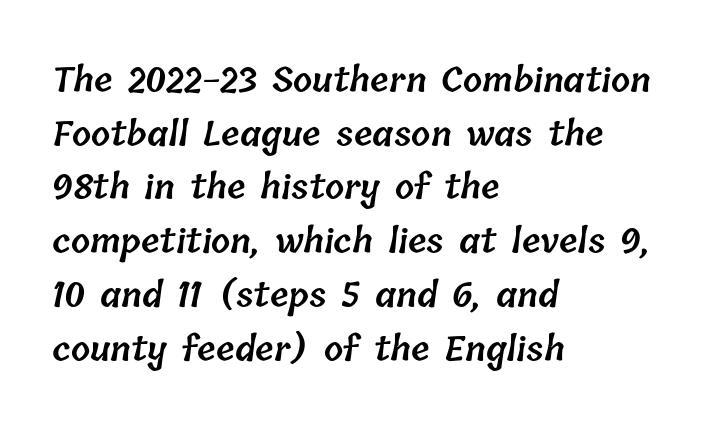
The image shows 34 px semibold type; set left-aligned, normal line spacing (1.58x), normal letter spacing, not underlined; low stroke contrast and a medium x-height.
